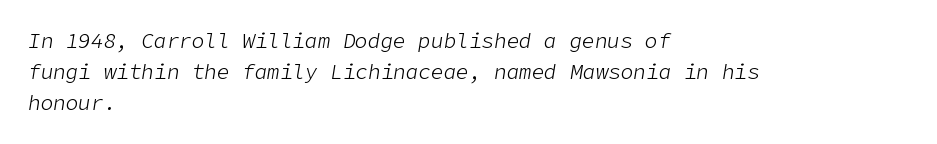
Q: Is the text bold? A: No.
Q: Is the text italic (slanted)? A: Yes, it leans right by about 9 degrees.
Q: Is the text underlined? A: No.
Q: How is the paragraph aligned? A: Left-aligned.
Q: Is the spacing between letters normal or unusually wide? A: Normal.
Q: Is the spacing between lines tight, normal or loose? A: Normal.
